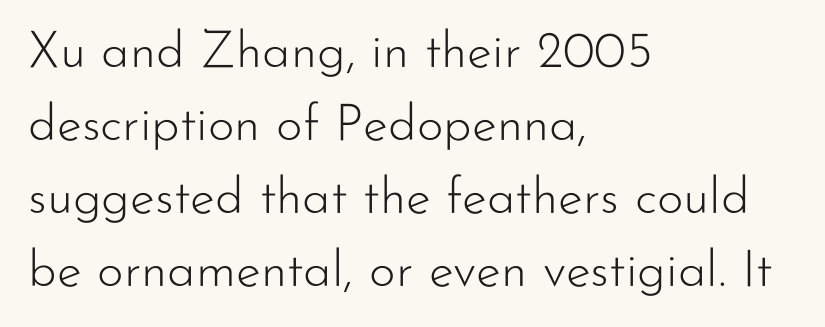
Q: Is the text bold? A: No.
Q: Is the text italic (slanted)? A: No, it is upright.
Q: Is the typeface a serif or a sans-serif typeface? A: Sans-serif.
Q: Is the text underlined? A: No.
Q: How is the paragraph aligned? A: Left-aligned.
Q: Is the spacing between letters normal or unusually wide? A: Normal.
Q: Is the spacing between lines tight, normal or loose? A: Normal.
Q: Width (condensed, normal, or wide)? A: Normal.
Q: Stroke contrast? A: Low.
Q: x-height? A: Small.
Q: Monospaced? A: No.
